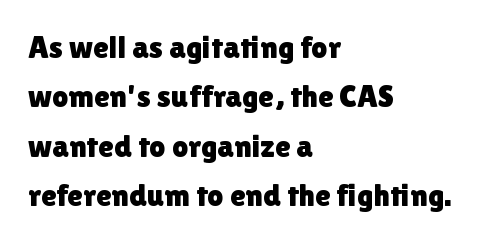
{"serif": "no", "italic": "no", "width": "normal", "x_height": "medium", "monospaced": "no", "underline": "no", "align": "left", "line_spacing": "normal", "line_spacing_ratio": 1.54, "letter_spacing": "normal", "letter_spacing_em": 0.0, "glyph_px": 32}
